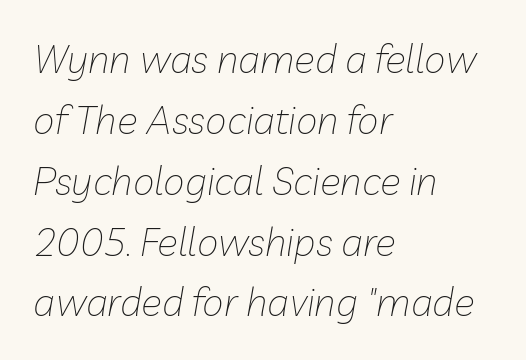
In terms of letterspacing, this is plain default setting. Horizontal bands of white between lines are of average thickness. Leftover space on each line is placed entirely after the last word. Characters are canted at an angle relative to the baseline's perpendicular. Spacing verdict: proportional, widths tailored to each character.
